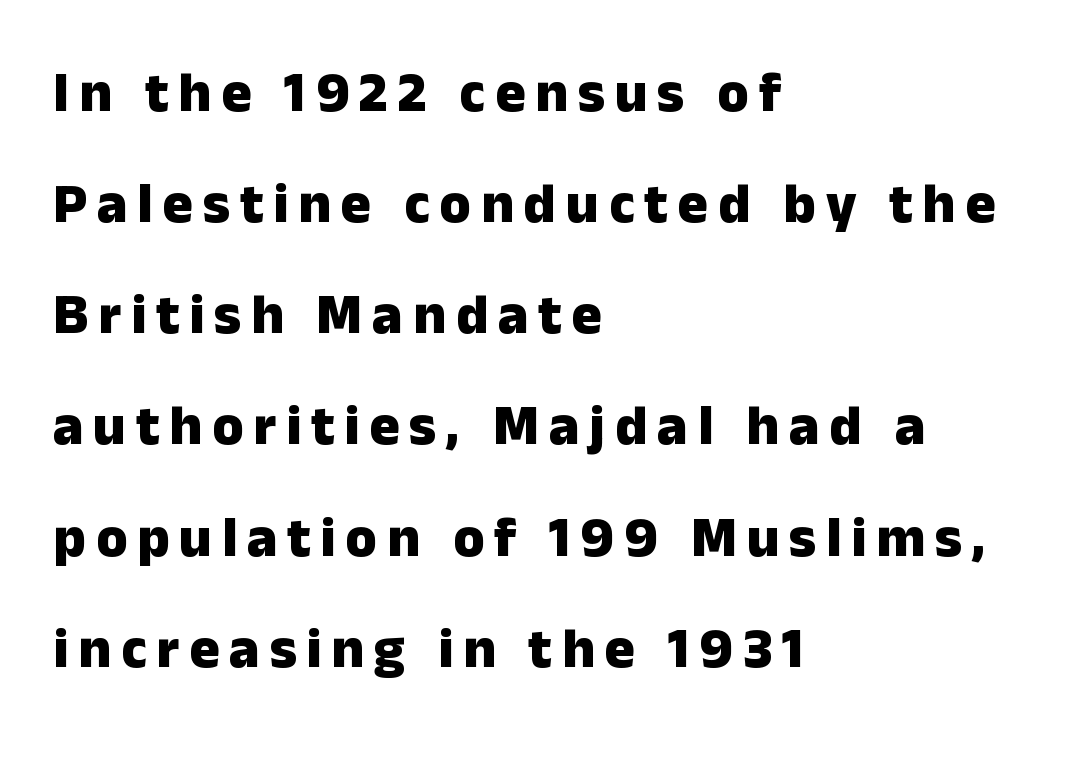
The letters advance in unequal steps, a hallmark of proportional type. Short and long lines alike share a common starting point at left. Classification — sans serif. The passage shown stacks its lines with a broad gap. Check the space under the baseline: it is left empty. Bold? Absolutely — the strokes are thick and heavy.
